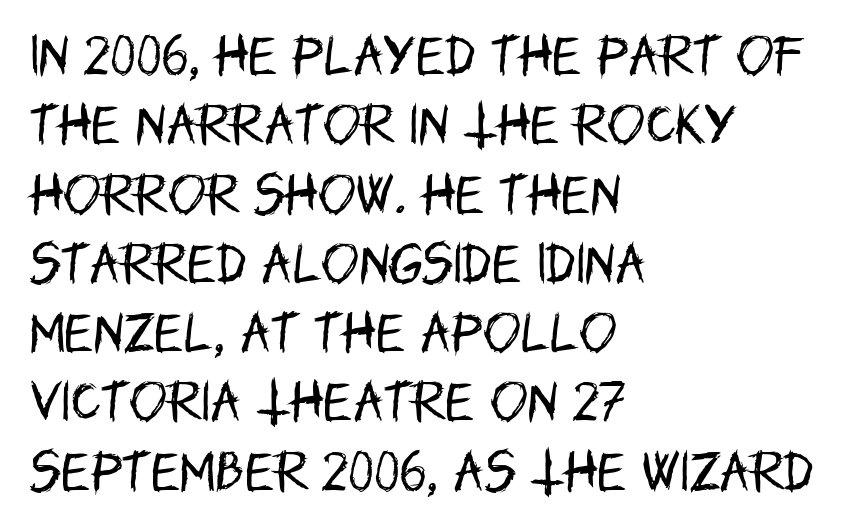
Q: Is the text bold? A: No.
Q: Is the text italic (slanted)? A: No, it is upright.
Q: Is the typeface a serif or a sans-serif typeface? A: Sans-serif.
Q: Is the text underlined? A: No.
Q: How is the paragraph aligned? A: Left-aligned.
Q: Is the spacing between letters normal or unusually wide? A: Normal.
Q: Is the spacing between lines tight, normal or loose? A: Normal.
Q: Width (condensed, normal, or wide)? A: Condensed.
Q: Stroke contrast? A: Low.
Q: x-height? A: Large.
Q: Monospaced? A: No.
